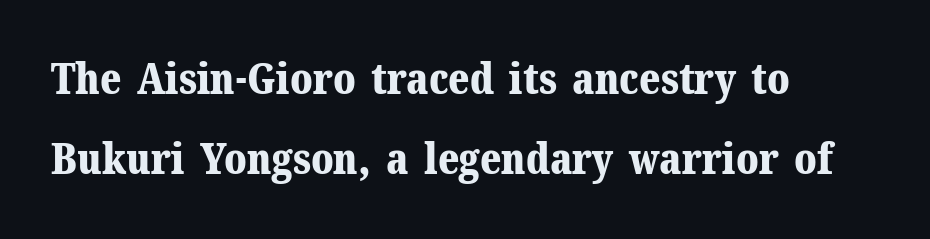
The image shows 43 px bold serif type, upright; set left-aligned, line spacing 1.85x, normal letter spacing, not underlined; medium stroke contrast and a medium x-height.
